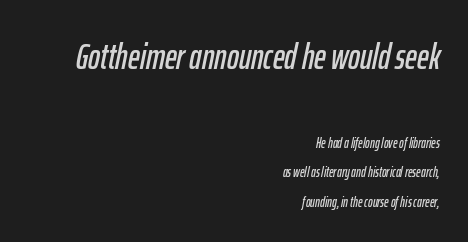
{"italic": "yes", "lean": "right", "slant_degrees": 12, "width": "condensed", "stroke_contrast": "low", "x_height": "medium", "monospaced": "no", "underline": "no", "align": "right", "line_spacing": "loose", "line_spacing_ratio": 2.09, "letter_spacing": "normal", "letter_spacing_em": 0.0, "larger_block": "first", "size_ratio": 2.57, "glyph_px": 36}
